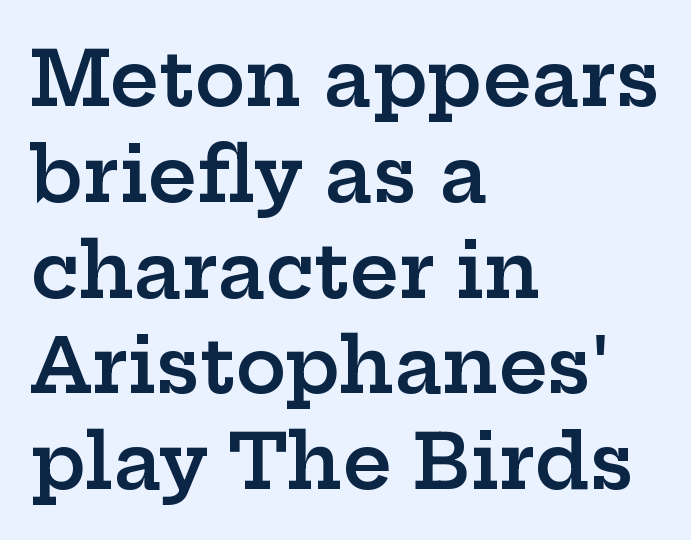
The strokes are fattened partway — semibold, not bold. How are the letters spaced? Ordinarily, with no added tracking. Type without underlining. Spacing verdict: proportional, widths tailored to each character.
